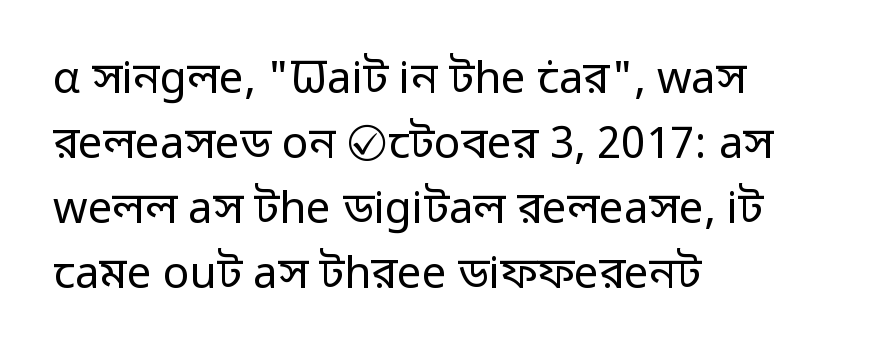
The image shows 44 px regular-weight sans-serif type, upright; set left-aligned, normal line spacing (1.48x), normal letter spacing, not underlined; low stroke contrast and a medium x-height.
